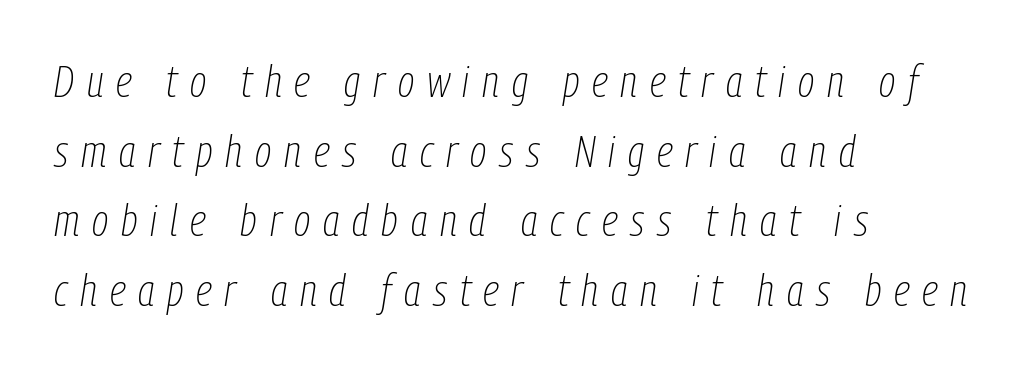
Q: Is the text bold? A: No.
Q: Is the text italic (slanted)? A: Yes, it leans right by about 9 degrees.
Q: Is the text underlined? A: No.
Q: How is the paragraph aligned? A: Left-aligned.
Q: Is the spacing between letters normal or unusually wide? A: Unusually wide.
Q: Is the spacing between lines tight, normal or loose? A: Normal.
Q: Width (condensed, normal, or wide)? A: Condensed.
Q: Stroke contrast? A: Low.
Q: x-height? A: Medium.
Q: Monospaced? A: No.
